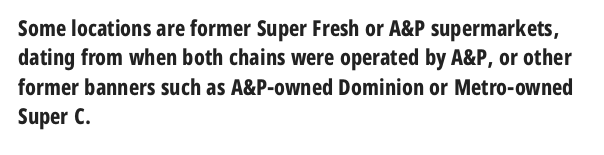
{"italic": "no", "bold": "yes", "underline": "no", "align": "left", "line_spacing": "normal", "line_spacing_ratio": 1.34, "letter_spacing": "normal", "letter_spacing_em": 0.0, "glyph_px": 22}
